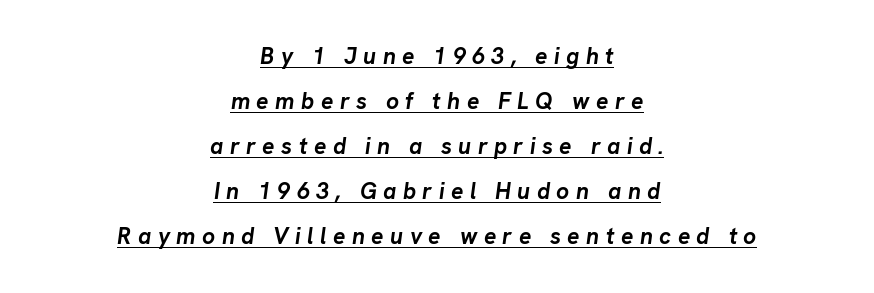
{"italic": "yes", "lean": "right", "slant_degrees": 8, "bold": "yes", "underline": "yes", "align": "center", "line_spacing": "loose", "line_spacing_ratio": 1.96, "letter_spacing": "wide", "letter_spacing_em": 0.28, "glyph_px": 23}
